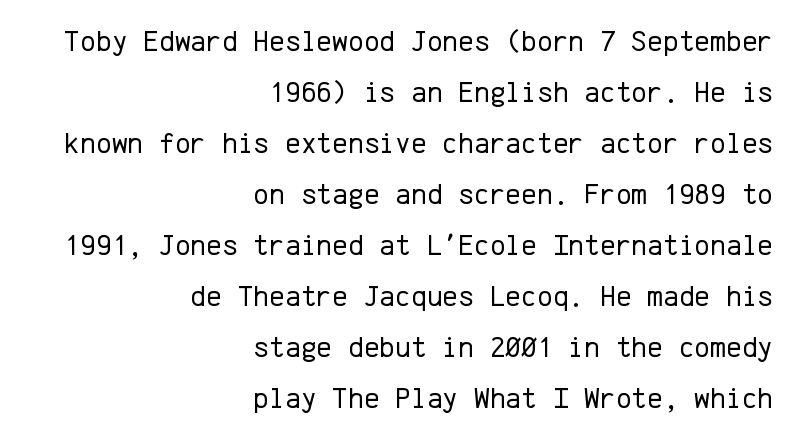
{"serif": "no", "italic": "no", "bold": "no", "weight": "regular", "width": "normal", "stroke_contrast": "low", "x_height": "medium", "monospaced": "yes", "underline": "no", "align": "right", "line_spacing": "normal", "line_spacing_ratio": 1.7, "letter_spacing": "normal", "letter_spacing_em": 0.0, "glyph_px": 30}
